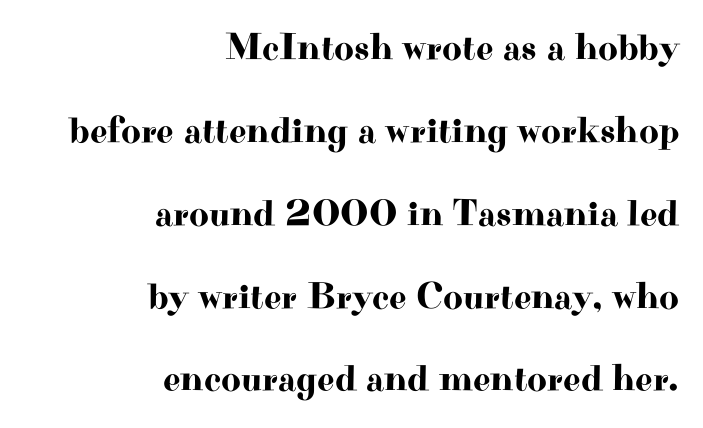
Q: Is the text italic (slanted)? A: No, it is upright.
Q: Is the typeface a serif or a sans-serif typeface? A: Serif.
Q: Is the text underlined? A: No.
Q: How is the paragraph aligned? A: Right-aligned.
Q: Is the spacing between letters normal or unusually wide? A: Normal.
Q: Is the spacing between lines tight, normal or loose? A: Loose.
Q: Width (condensed, normal, or wide)? A: Wide.
Q: Stroke contrast? A: High.
Q: x-height? A: Small.
Q: Monospaced? A: No.
